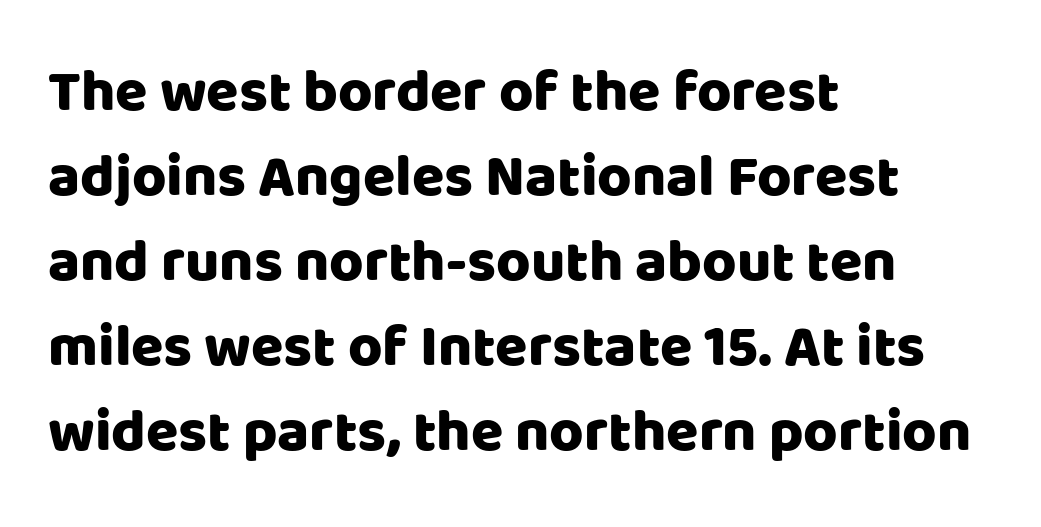
Q: Is the text italic (slanted)? A: No, it is upright.
Q: Is the typeface a serif or a sans-serif typeface? A: Sans-serif.
Q: Is the text underlined? A: No.
Q: How is the paragraph aligned? A: Left-aligned.
Q: Is the spacing between letters normal or unusually wide? A: Normal.
Q: Is the spacing between lines tight, normal or loose? A: Normal.
Q: Width (condensed, normal, or wide)? A: Normal.
Q: Stroke contrast? A: Low.
Q: x-height? A: Large.
Q: Monospaced? A: No.
